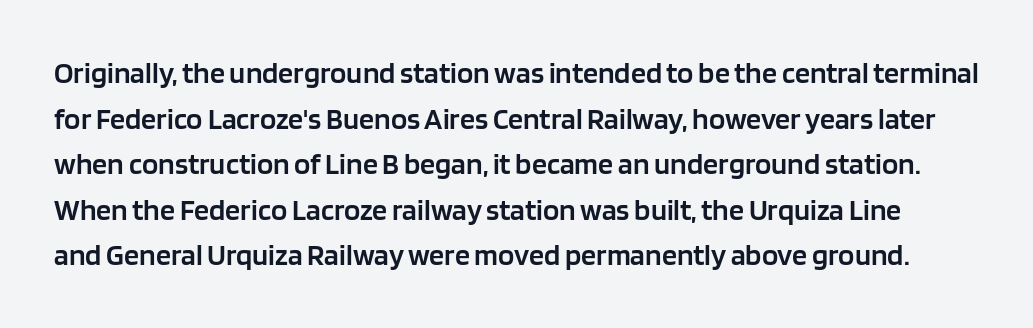
Descenders hang freely into open space. Grotesque or geometric, the face here clearly has no serifs. The specimen reads as upright at a glance. Reading down the column, the eye jumps a familiar distance to each next line.
